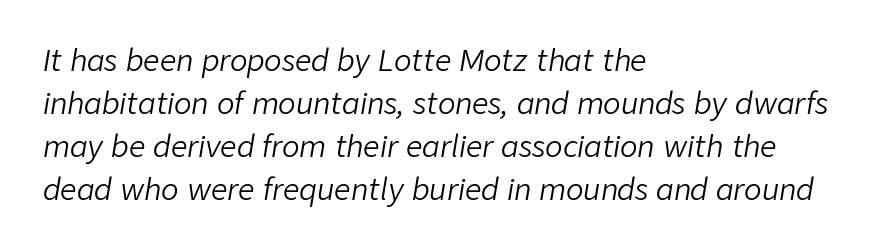
{"italic": "yes", "lean": "right", "slant_degrees": 9, "bold": "no", "weight": "light", "width": "normal", "stroke_contrast": "low", "x_height": "medium", "monospaced": "no", "underline": "no", "align": "left", "line_spacing": "normal", "line_spacing_ratio": 1.48, "letter_spacing": "normal", "letter_spacing_em": 0.0, "glyph_px": 29}
